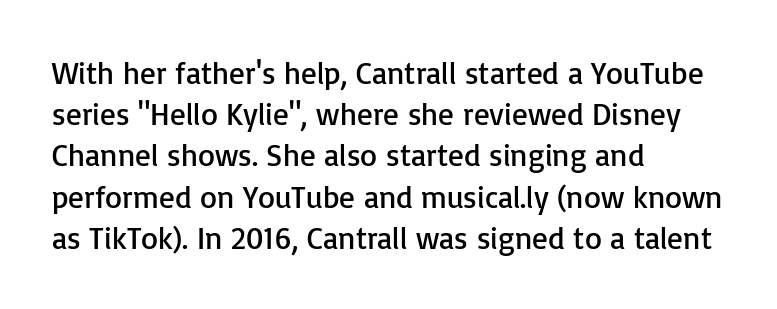
Q: Is the text bold? A: No.
Q: Is the text italic (slanted)? A: No, it is upright.
Q: Is the typeface a serif or a sans-serif typeface? A: Sans-serif.
Q: Is the text underlined? A: No.
Q: How is the paragraph aligned? A: Left-aligned.
Q: Is the spacing between letters normal or unusually wide? A: Normal.
Q: Is the spacing between lines tight, normal or loose? A: Normal.
Q: Width (condensed, normal, or wide)? A: Normal.
Q: Stroke contrast? A: Low.
Q: x-height? A: Medium.
Q: Monospaced? A: No.
